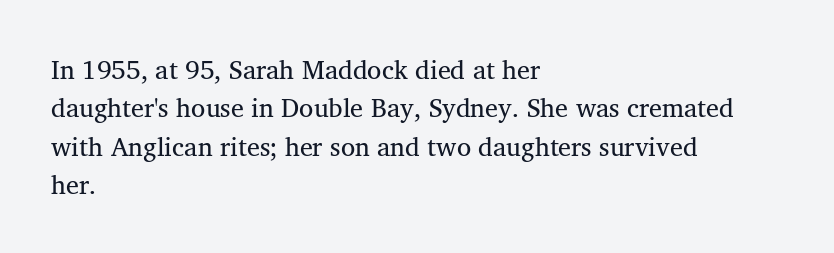
{"bold": "no", "underline": "no", "align": "left", "line_spacing": "normal", "line_spacing_ratio": 1.48, "letter_spacing": "normal", "letter_spacing_em": 0.0, "glyph_px": 26}
